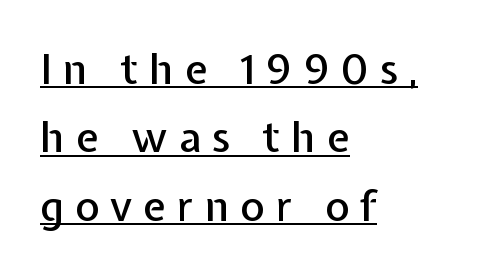
Q: Is the text italic (slanted)? A: No, it is upright.
Q: Is the typeface a serif or a sans-serif typeface? A: Sans-serif.
Q: Is the text underlined? A: Yes.
Q: How is the paragraph aligned? A: Left-aligned.
Q: Is the spacing between letters normal or unusually wide? A: Unusually wide.
Q: Is the spacing between lines tight, normal or loose? A: Normal.
Q: Width (condensed, normal, or wide)? A: Normal.
Q: Stroke contrast? A: Low.
Q: x-height? A: Medium.
Q: Monospaced? A: No.
